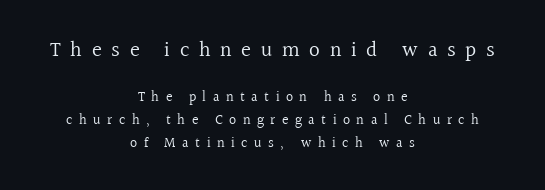
{"italic": "no", "bold": "no", "underline": "no", "align": "center", "line_spacing": "normal", "line_spacing_ratio": 1.66, "letter_spacing": "wide", "letter_spacing_em": 0.46, "larger_block": "first", "size_ratio": 1.5, "glyph_px": 21}
